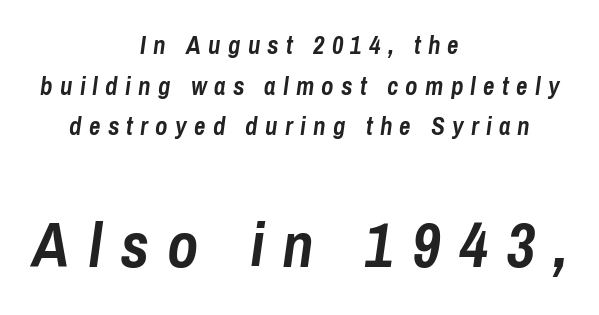
Q: Is the text bold? A: Yes.
Q: Is the text italic (slanted)? A: Yes, it leans right by about 8 degrees.
Q: Is the text underlined? A: No.
Q: How is the paragraph aligned? A: Centered.
Q: Is the spacing between letters normal or unusually wide? A: Unusually wide.
Q: Is the spacing between lines tight, normal or loose? A: Normal.
Q: Which block of text is set in a larger size, the first (top) or the second (bottom)? A: The second (bottom) one.
Q: Width (condensed, normal, or wide)? A: Condensed.
Q: Stroke contrast? A: Low.
Q: x-height? A: Medium.
Q: Monospaced? A: No.
